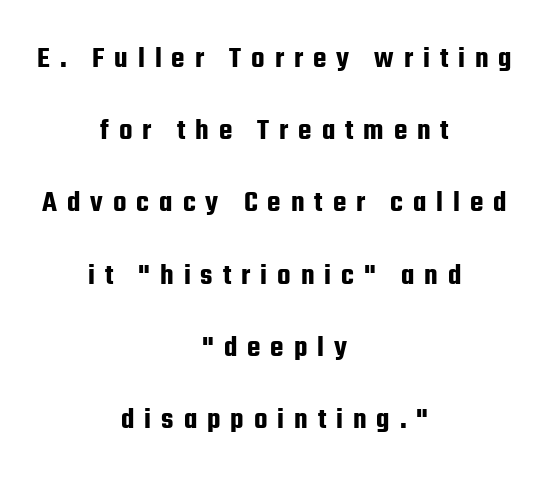
The image shows 31 px condensed sans-serif type, upright; set centered, loose line spacing (2.33x), unusually wide letter spacing (+0.32 em), not underlined; low stroke contrast and a medium x-height.
